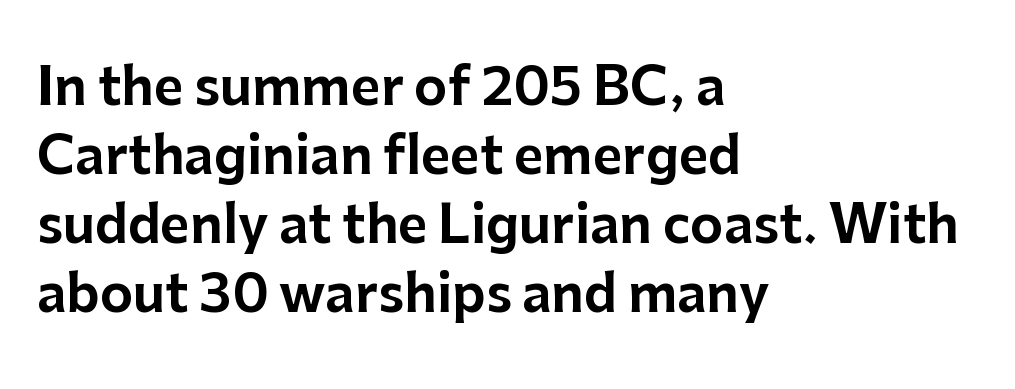
{"serif": "no", "italic": "no", "width": "normal", "stroke_contrast": "low", "x_height": "medium", "monospaced": "no", "underline": "no", "align": "left", "line_spacing": "normal", "line_spacing_ratio": 1.35, "letter_spacing": "normal", "letter_spacing_em": 0.0, "glyph_px": 51}
